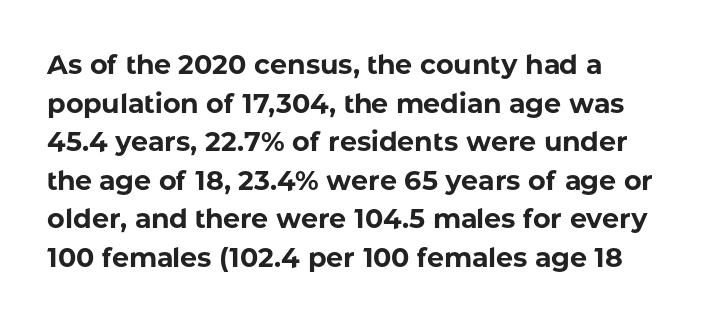
The glyphs are unaccompanied by any horizontal stroke below them. Alignment: flush left. Its strokes are broad and dark, the hallmark of bold type. Designer's note — italics off, roman on.
